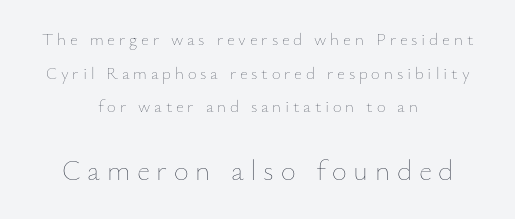
The weight would be labelled regular, book, light, or lighter still. Ascenders rise straight up at ninety degrees. Is the letter spacing exaggerated? Yes — the characters are pushed far apart. This layout puts the modest block above and the oversized block below.
